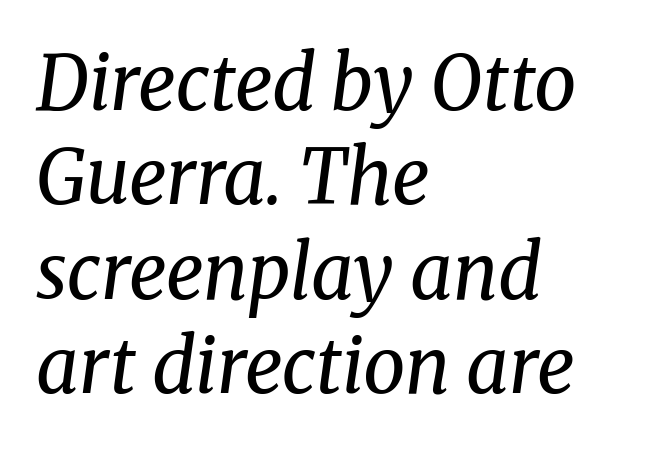
The image shows 75 px regular-weight serif type, italic (leaning right); set left-aligned, normal line spacing (1.26x), normal letter spacing, not underlined; medium stroke contrast and a medium x-height.
